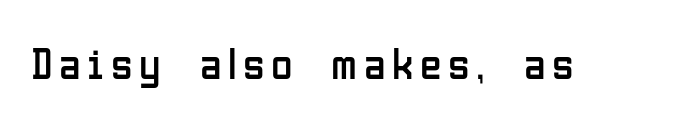
The image shows 44 px regular-weight, condensed sans-serif type, upright; set not underlined; low stroke contrast and a medium x-height.
